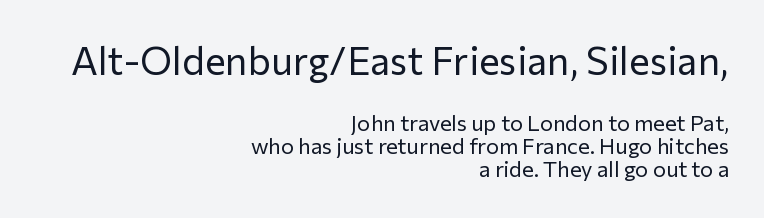
{"serif": "no", "italic": "no", "bold": "no", "weight": "regular", "width": "normal", "stroke_contrast": "low", "x_height": "medium", "monospaced": "no", "underline": "no", "align": "right", "line_spacing": "tight", "line_spacing_ratio": 1.06, "letter_spacing": "normal", "letter_spacing_em": 0.0, "larger_block": "first", "size_ratio": 1.77, "glyph_px": 39}
